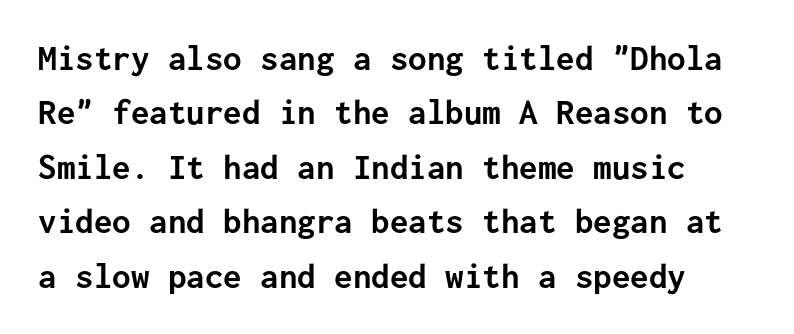
Q: Is the text bold? A: Yes.
Q: Is the text italic (slanted)? A: No, it is upright.
Q: Is the typeface a serif or a sans-serif typeface? A: Sans-serif.
Q: Is the text underlined? A: No.
Q: Is the spacing between letters normal or unusually wide? A: Normal.
Q: Is the spacing between lines tight, normal or loose? A: Normal.
Q: Width (condensed, normal, or wide)? A: Normal.
Q: Stroke contrast? A: Low.
Q: x-height? A: Medium.
Q: Monospaced? A: Yes.
